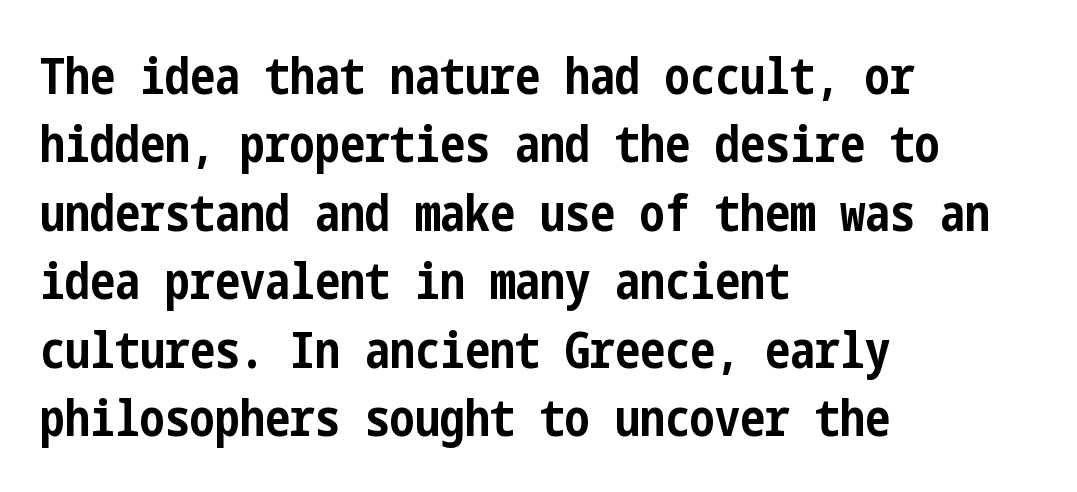
The image shows 50 px bold, condensed sans-serif type, upright; set left-aligned, normal line spacing (1.37x), normal letter spacing, not underlined; low stroke contrast and a medium x-height.
